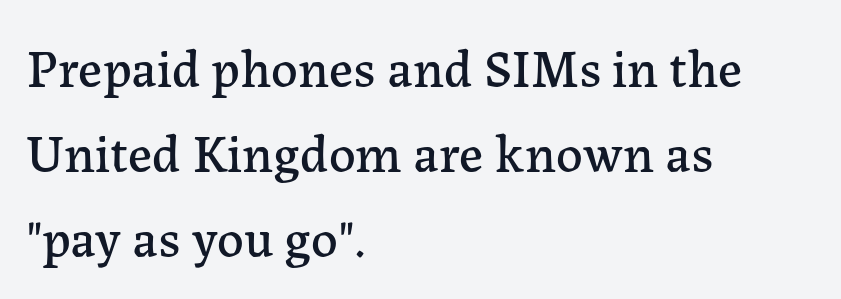
The image shows 53 px serif type, upright; set left-aligned, normal line spacing (1.6x), normal letter spacing, not underlined; low stroke contrast and a medium x-height.
